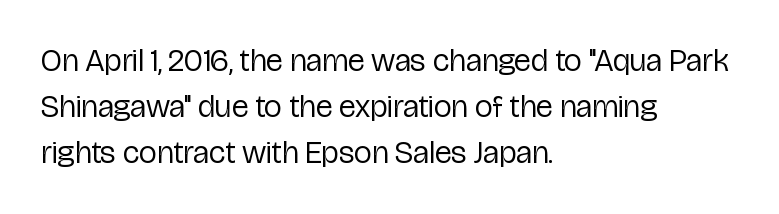
{"serif": "no", "italic": "no", "bold": "no", "weight": "regular", "width": "condensed", "stroke_contrast": "low", "x_height": "medium", "monospaced": "no", "underline": "no", "align": "left", "line_spacing": "normal", "line_spacing_ratio": 1.44, "letter_spacing": "normal", "letter_spacing_em": 0.0, "glyph_px": 32}
